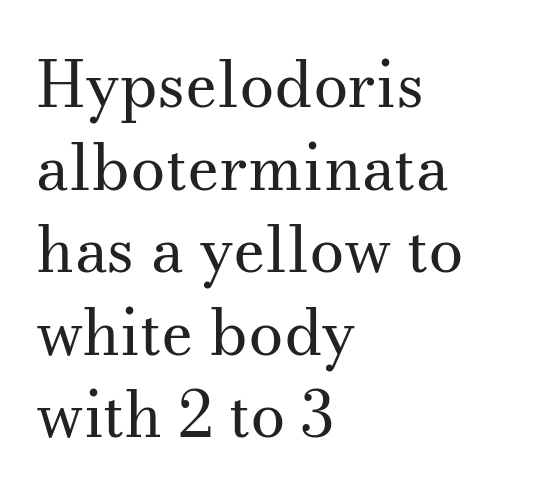
{"serif": "yes", "italic": "no", "bold": "no", "weight": "regular", "width": "normal", "stroke_contrast": "medium", "x_height": "small", "monospaced": "no", "underline": "no", "align": "left", "line_spacing": "normal", "line_spacing_ratio": 1.31, "letter_spacing": "normal", "letter_spacing_em": 0.0, "glyph_px": 63}
